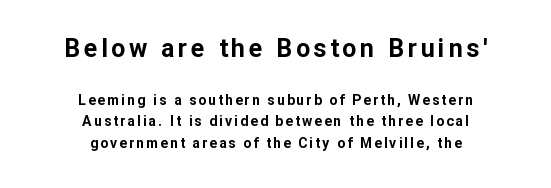
Does the lettering tilt? It doesn't — this is upright. This sample keeps an unexceptional amount of space between lines. Whoever set this made the first block the dominant, larger element. Visually the block forms a symmetrical silhouette, jagged on both flanks.
